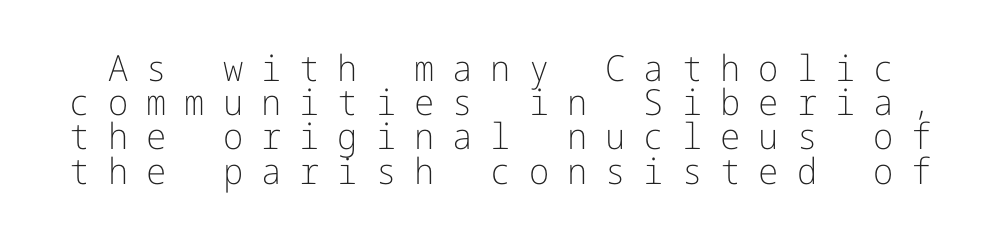
The image shows 36 px light sans-serif type, upright; set tight line spacing (0.95x), unusually wide letter spacing (+0.5 em), not underlined; low stroke contrast and a medium x-height.
